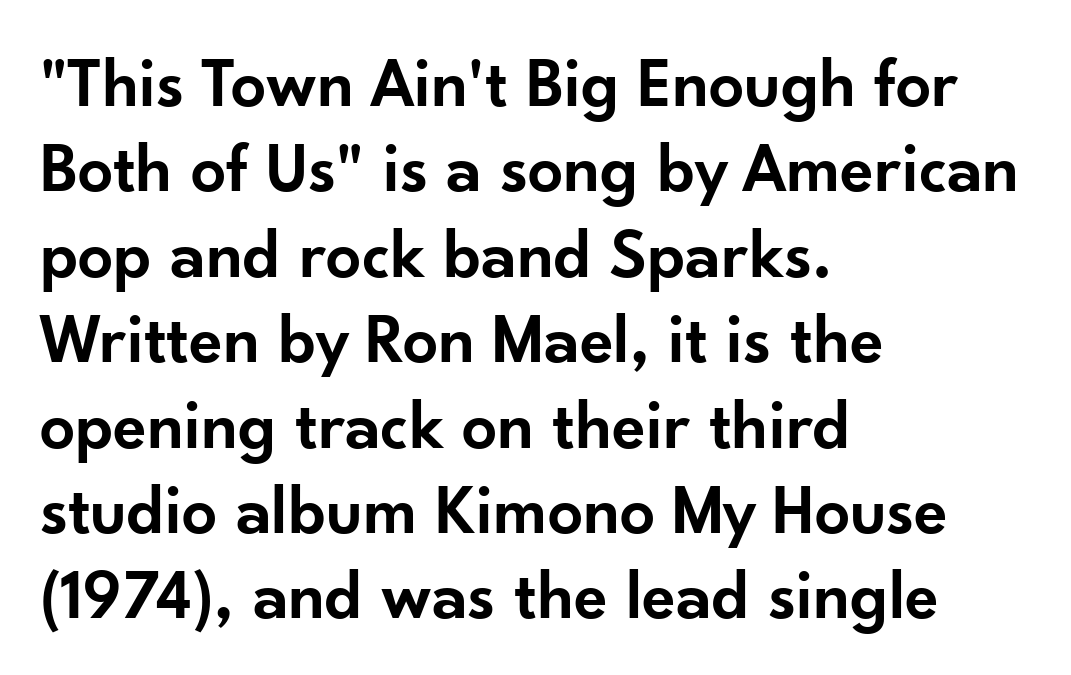
{"serif": "no", "italic": "no", "bold": "semi", "weight": "semibold", "width": "normal", "stroke_contrast": "low", "x_height": "small", "monospaced": "no", "underline": "no", "align": "left", "line_spacing_ratio": 1.22, "letter_spacing": "normal", "letter_spacing_em": 0.0, "glyph_px": 70}
